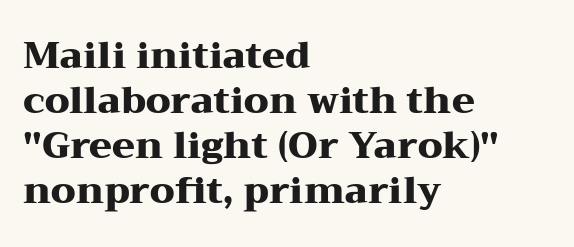
Q: Is the text bold? A: Yes.
Q: Is the text italic (slanted)? A: No, it is upright.
Q: Is the typeface a serif or a sans-serif typeface? A: Serif.
Q: Is the text underlined? A: No.
Q: How is the paragraph aligned? A: Left-aligned.
Q: Is the spacing between letters normal or unusually wide? A: Normal.
Q: Width (condensed, normal, or wide)? A: Wide.
Q: Stroke contrast? A: Medium.
Q: x-height? A: Medium.
Q: Monospaced? A: No.
